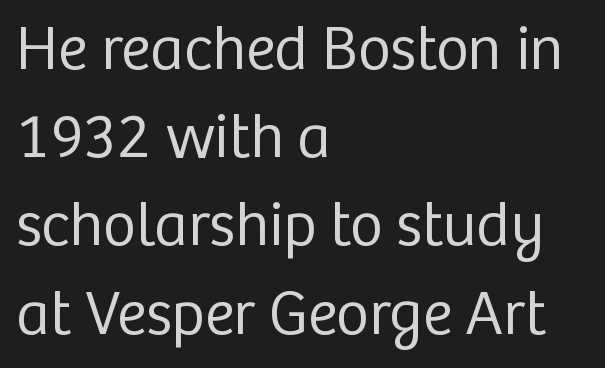
Does the leading feel generous? No, just average. Visually the block forms a straight wall on the left and a jagged coastline on the right. Short note: letters normally spaced. The space directly below the letters is spotless. Posture: vertical.
